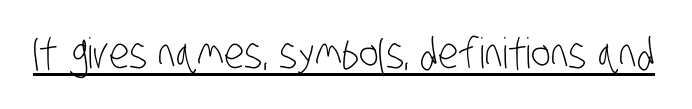
The image shows 42 px light, condensed sans-serif type; set normal letter spacing, underlined; low stroke contrast and a large x-height.
